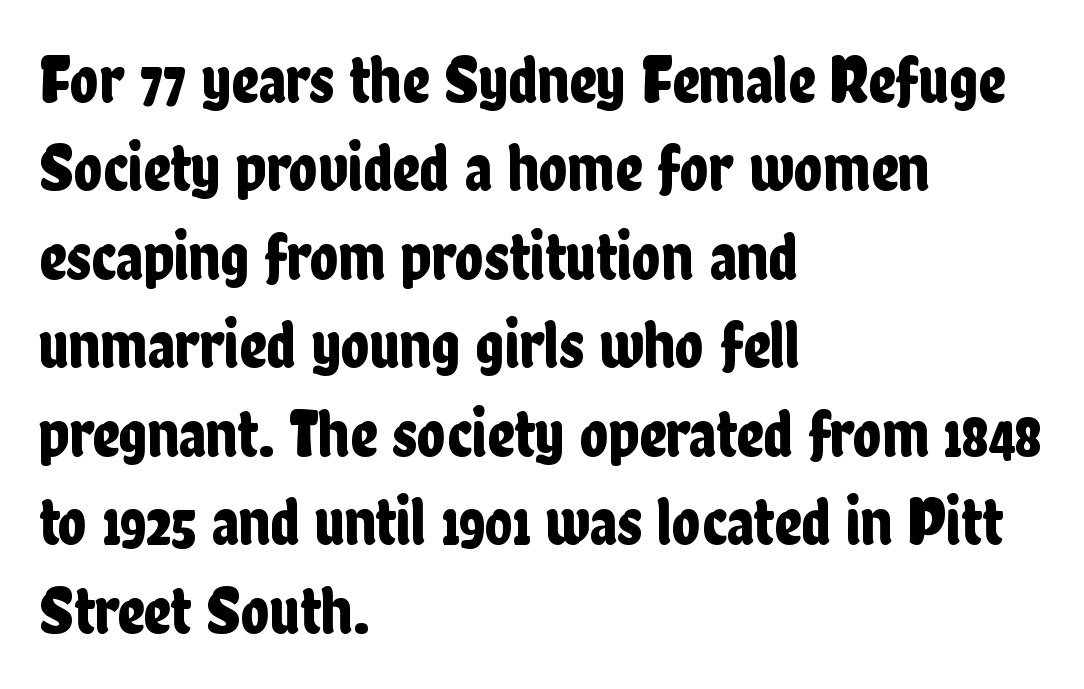
The image shows 67 px condensed sans-serif type, upright; set left-aligned, normal line spacing (1.32x), normal letter spacing, not underlined; low stroke contrast and a medium x-height.
